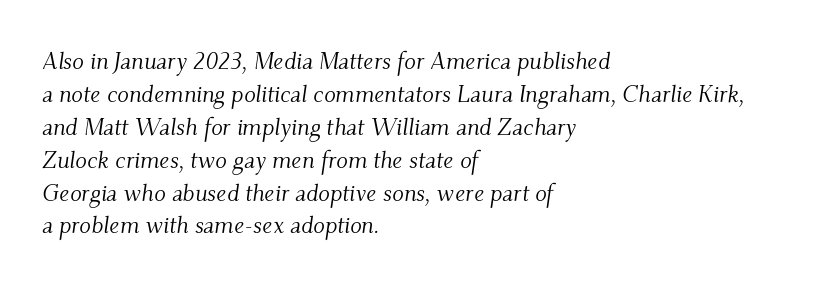
{"italic": "yes", "lean": "right", "slant_degrees": 9, "bold": "no", "underline": "no", "align": "left", "line_spacing": "normal", "line_spacing_ratio": 1.37, "letter_spacing": "normal", "letter_spacing_em": 0.0, "glyph_px": 24}
